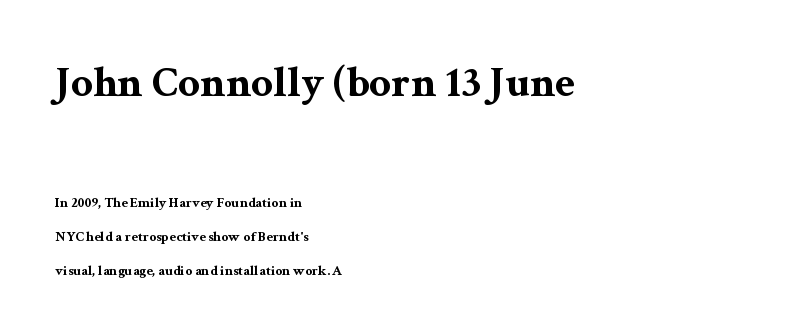
Varying glyph widths throughout — classic text-font behaviour. The paragraph has a hard left edge and a soft right edge. This rendering employs a face with finishing strokes, i.e., a serif. Leading: increased.
